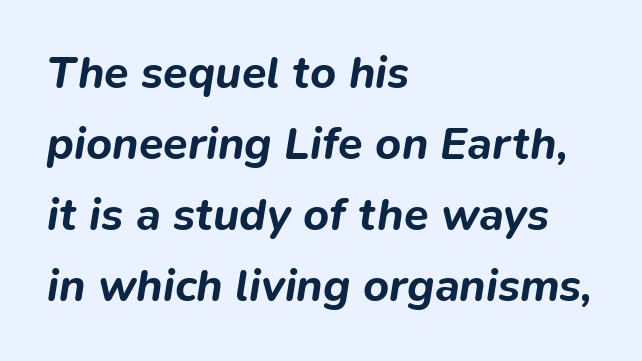
The image shows 45 px bold type, italic (leaning right); set left-aligned, normal line spacing (1.58x), normal letter spacing, not underlined; low stroke contrast and a medium x-height.
